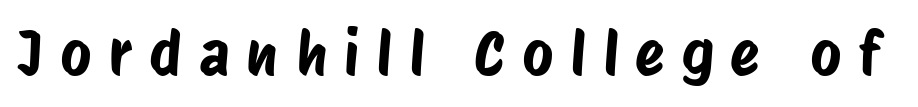
The image shows 60 px condensed sans-serif type; set unusually wide letter spacing (+0.29 em), not underlined; low stroke contrast and a large x-height.
